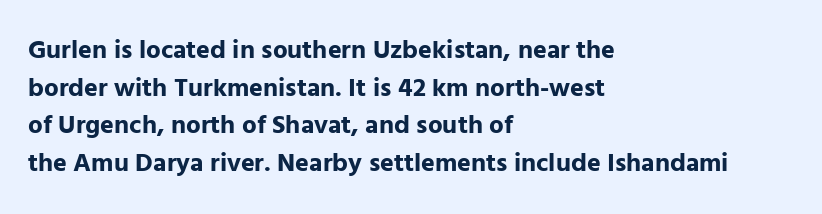
On the weight axis this lands at bold, roughly 700. Words float on clear page, feet unadorned. Interline gaps are of average width in this sample. The rendering keeps characters at their native spacing. In terms of posture, this sample is upright.
